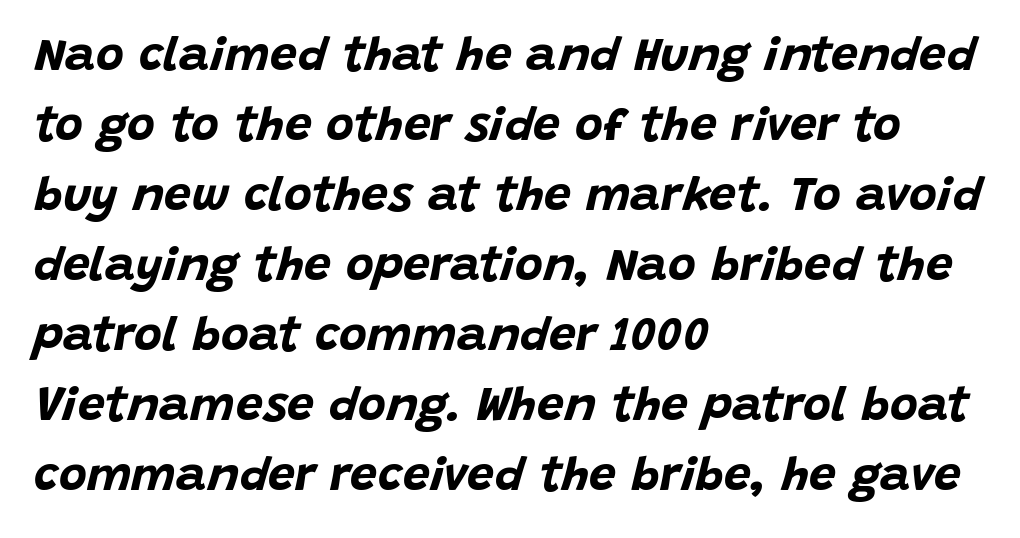
{"italic": "yes", "lean": "right", "slant_degrees": 15, "bold": "yes", "weight": "bold", "width": "normal", "stroke_contrast": "low", "x_height": "large", "monospaced": "no", "underline": "no", "align": "left", "line_spacing": "normal", "line_spacing_ratio": 1.46, "letter_spacing": "normal", "letter_spacing_em": 0.0, "glyph_px": 48}
